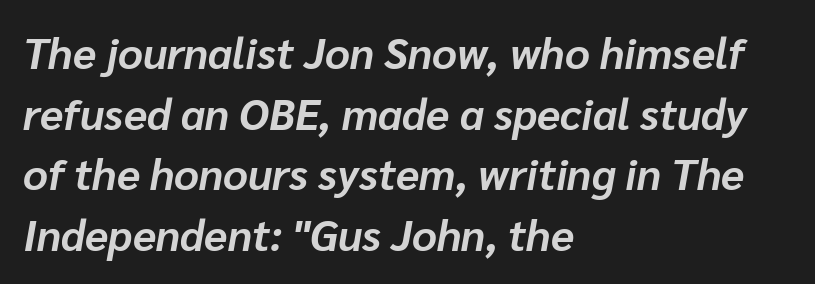
Q: Is the text bold? A: Yes.
Q: Is the text italic (slanted)? A: Yes, it leans right by about 10 degrees.
Q: Is the text underlined? A: No.
Q: How is the paragraph aligned? A: Left-aligned.
Q: Is the spacing between letters normal or unusually wide? A: Normal.
Q: Is the spacing between lines tight, normal or loose? A: Normal.
Q: Width (condensed, normal, or wide)? A: Normal.
Q: Stroke contrast? A: Low.
Q: x-height? A: Medium.
Q: Monospaced? A: No.
